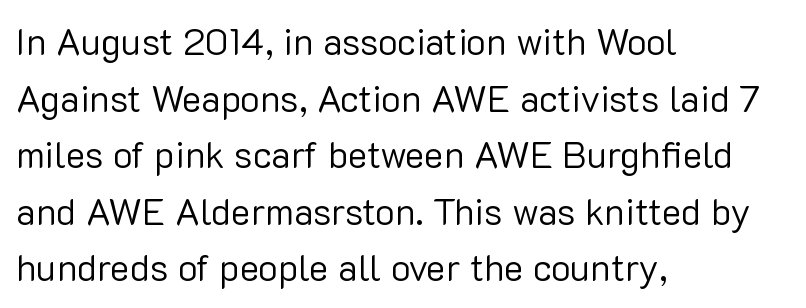
No word sits above an underline. Italic? Not at all — the glyphs are vertical. Note the varied advance widths — an 'i' is clearly narrower than an 'm'. The passage shown is typeset with a sans-serif family. Between one letter and the next there's only the usual sliver of space.
